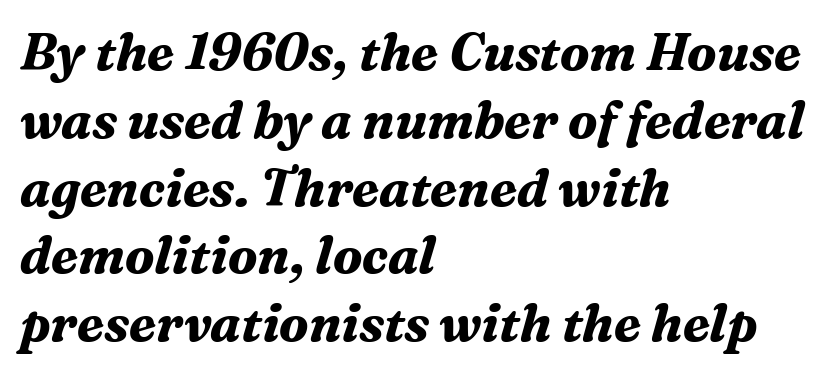
{"serif": "yes", "italic": "yes", "lean": "right", "slant_degrees": 16, "bold": "yes", "weight": "bold", "width": "normal", "stroke_contrast": "medium", "x_height": "medium", "monospaced": "no", "underline": "no", "align": "left", "line_spacing": "normal", "line_spacing_ratio": 1.33, "letter_spacing": "normal", "letter_spacing_em": 0.0, "glyph_px": 51}
